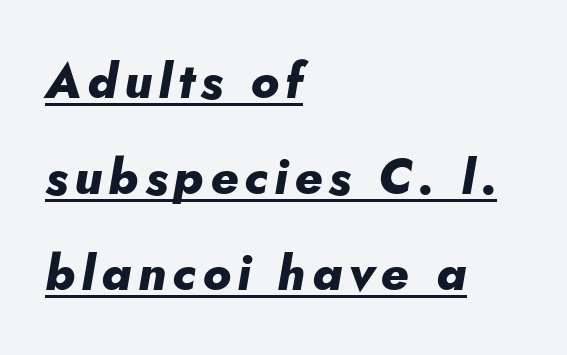
Q: Is the text bold? A: Yes.
Q: Is the text italic (slanted)? A: Yes, it leans right by about 10 degrees.
Q: Is the text underlined? A: Yes.
Q: How is the paragraph aligned? A: Left-aligned.
Q: Is the spacing between lines tight, normal or loose? A: Loose.
Q: Width (condensed, normal, or wide)? A: Normal.
Q: Stroke contrast? A: Low.
Q: x-height? A: Small.
Q: Monospaced? A: No.
